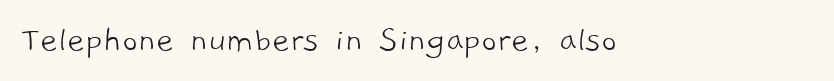
Are there feet on the stems? There aren't — it's a sans. Think standard paragraph weight, or any step lighter than that. The specimen omits any rule beneath the text block's lines. There is no visible air inserted between adjacent glyphs. The face used here is proportionally spaced, like ordinary book or web type.
